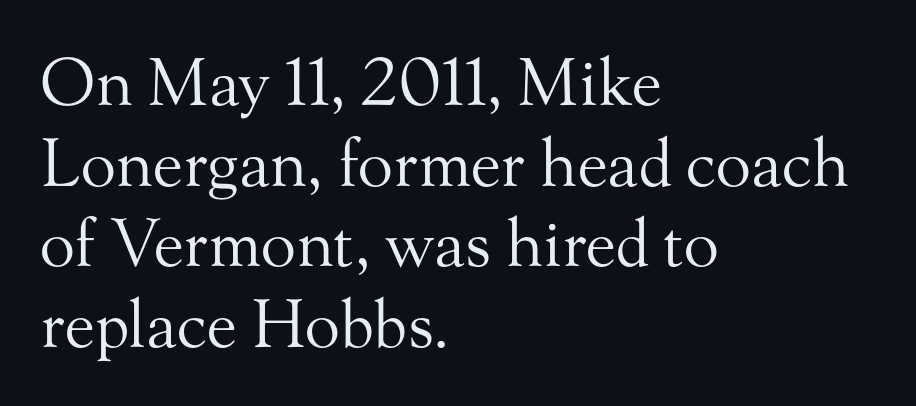
It's the straight-up-and-down kind of type. Words appear dense and cohesive because spacing is normal. The ragged edge is on the right, which tells us the setting is flush left. The passage shown is typeset with a serif family. Weight: in the light-to-regular range.
